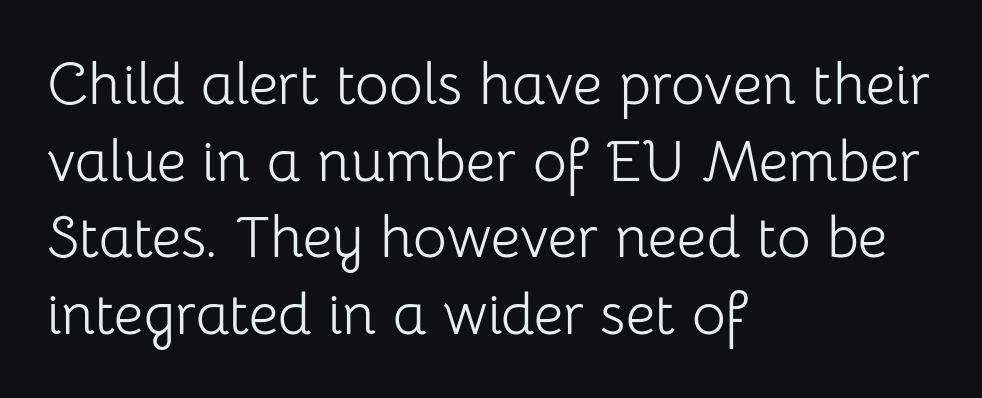
{"serif": "no", "italic": "no", "bold": "no", "weight": "light", "width": "normal", "stroke_contrast": "low", "x_height": "medium", "monospaced": "no", "underline": "no", "align": "left", "line_spacing": "normal", "line_spacing_ratio": 1.32, "letter_spacing": "normal", "letter_spacing_em": 0.0, "glyph_px": 58}
